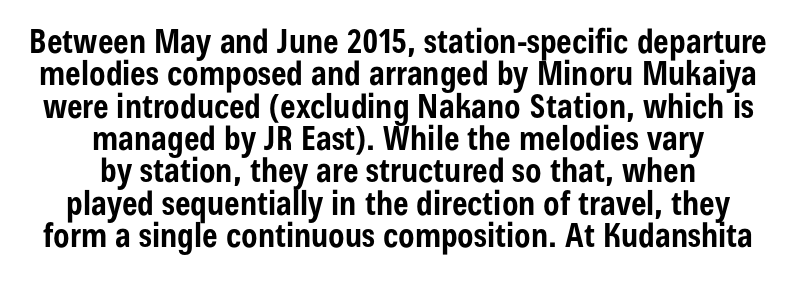
The image shows 33 px bold, condensed sans-serif type, upright; set centered, tight line spacing (0.98x), normal letter spacing, not underlined; low stroke contrast and a medium x-height.
